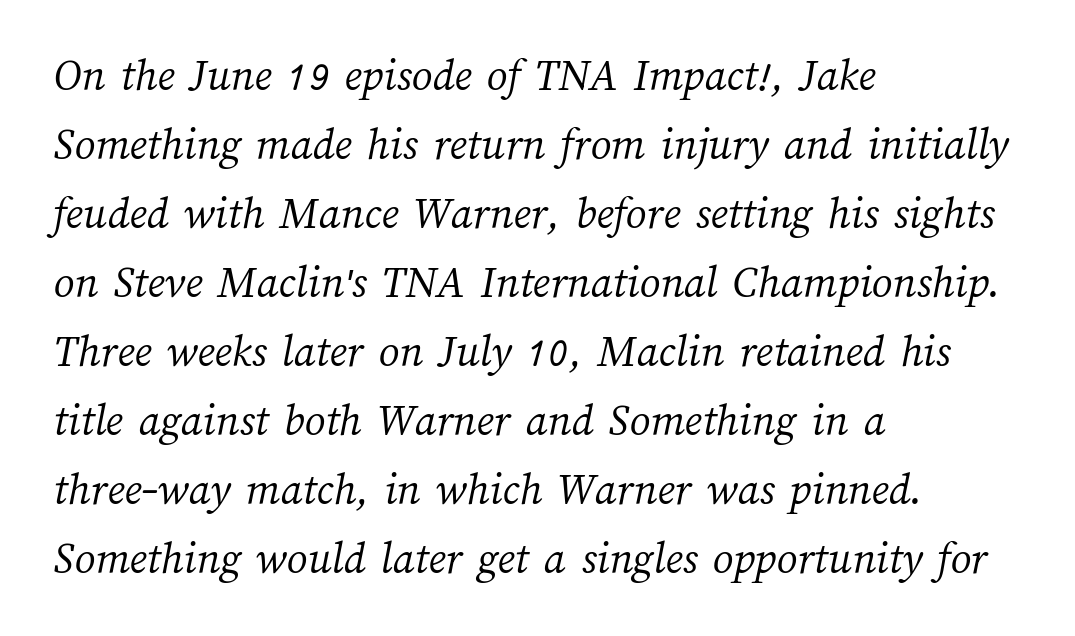
Proportional: the letters do not fall into vertical columns. Words float on clear page, feet unadorned. A quiet, ordinary-to-light weight characterises the typeface. Leading matches the norm, producing a regular column. What stands out about the letter spacing? Nothing — it is the standard amount. The text block is weighted toward the left margin, trailing off unevenly rightward.
